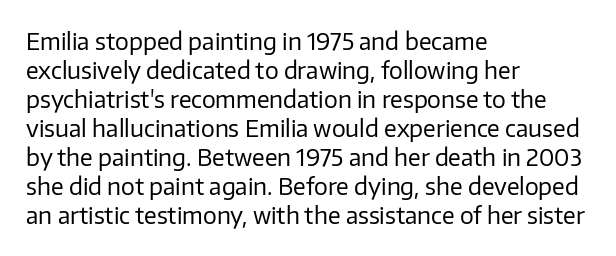
Q: Is the text bold? A: No.
Q: Is the text italic (slanted)? A: No, it is upright.
Q: Is the text underlined? A: No.
Q: How is the paragraph aligned? A: Left-aligned.
Q: Is the spacing between letters normal or unusually wide? A: Normal.
Q: Is the spacing between lines tight, normal or loose? A: Normal.
